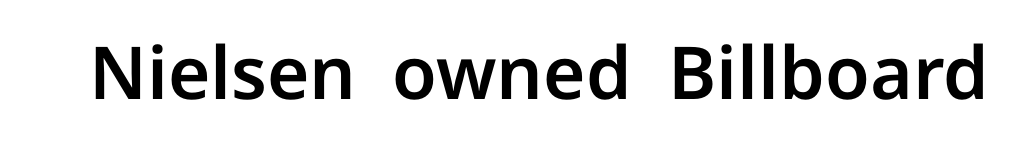
The image shows 73 px sans-serif type, upright; set normal letter spacing, not underlined; low stroke contrast and a medium x-height.
